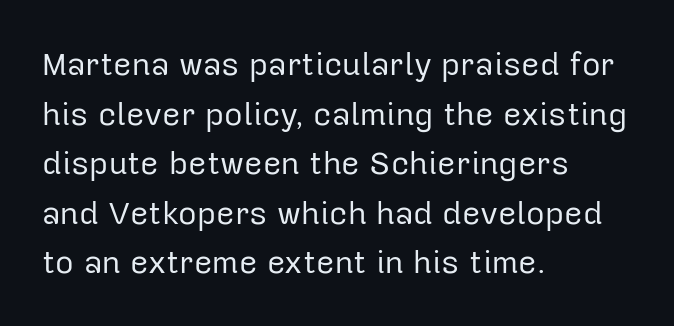
The image shows 32 px regular-weight sans-serif type, upright; set left-aligned, normal line spacing (1.55x), normal letter spacing, not underlined; low stroke contrast and a medium x-height.
